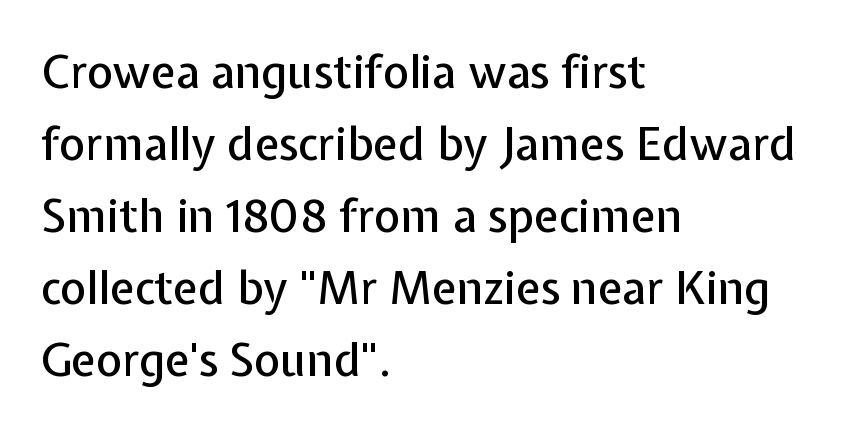
The image shows 45 px sans-serif type, upright; set left-aligned, normal line spacing (1.6x), normal letter spacing, not underlined; low stroke contrast and a medium x-height.
